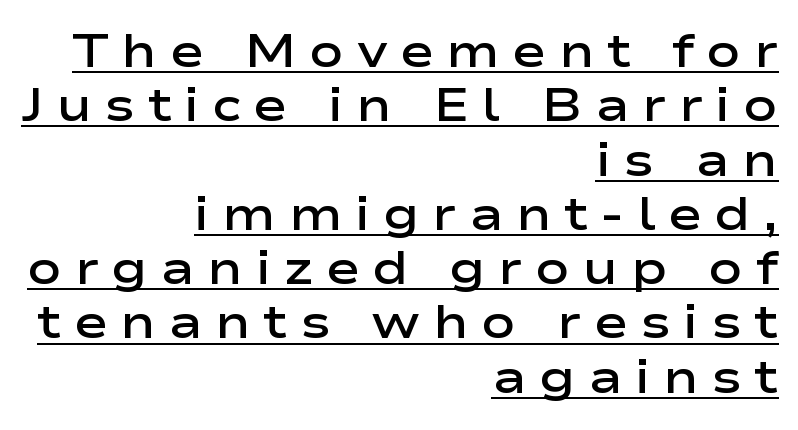
These characters rest on top of a visible drawn line. Notice the strokes are somewhat thickened but not fully heavy: this is a semibold. A typesetter would call this proportional, since set widths differ per character. Teacher's note: observe the even right margin — that is flush-right alignment.
